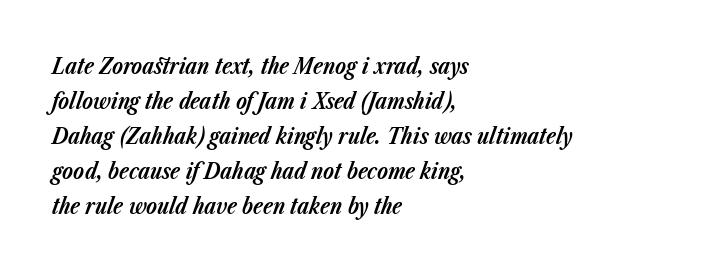
Left-aligned paragraph, ragged on the right. Leading matches the norm, producing a regular column. Is the type slanted? Yes — the strokes lean at a clear angle. Summary of weight: heavy, a full bold.
